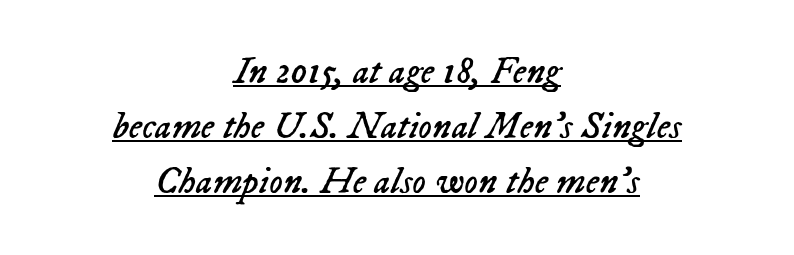
{"italic": "yes", "lean": "right", "slant_degrees": 23, "bold": "no", "weight": "regular", "width": "normal", "stroke_contrast": "low", "x_height": "medium", "monospaced": "no", "underline": "yes", "align": "center", "line_spacing": "normal", "line_spacing_ratio": 1.45, "letter_spacing": "normal", "letter_spacing_em": 0.0, "glyph_px": 38}
